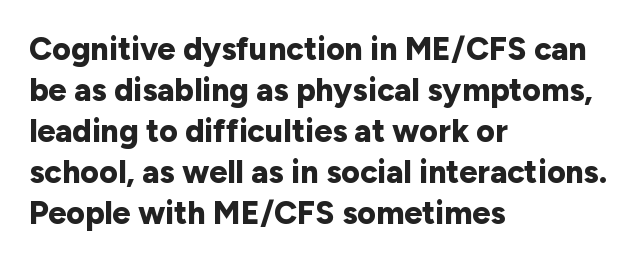
The image shows 32 px bold sans-serif type, upright; set left-aligned, normal line spacing (1.28x), normal letter spacing, not underlined; low stroke contrast and a medium x-height.
